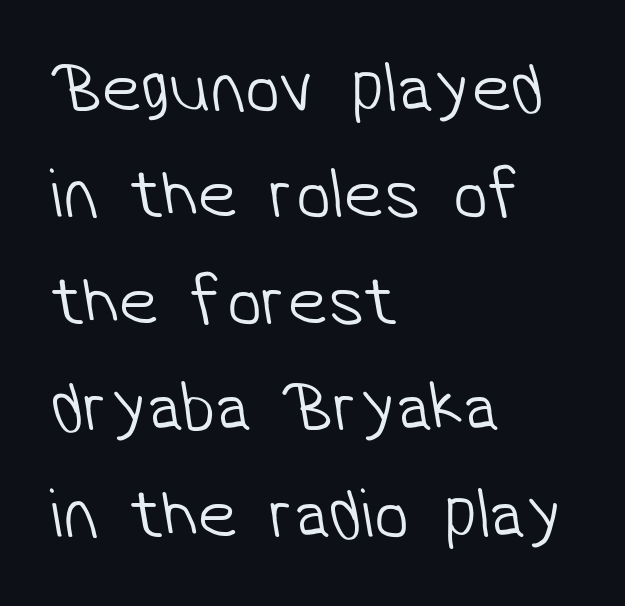
{"serif": "no", "bold": "no", "weight": "light", "width": "normal", "stroke_contrast": "low", "x_height": "medium", "monospaced": "no", "underline": "no", "align": "left", "line_spacing": "normal", "line_spacing_ratio": 1.5, "letter_spacing": "normal", "letter_spacing_em": 0.0, "glyph_px": 71}
